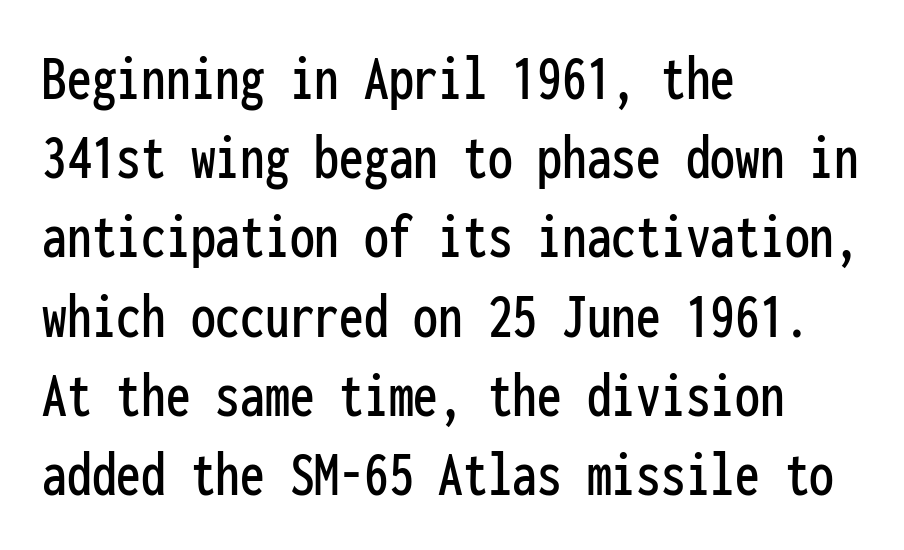
Q: Is the text italic (slanted)? A: No, it is upright.
Q: Is the typeface a serif or a sans-serif typeface? A: Sans-serif.
Q: Is the text underlined? A: No.
Q: How is the paragraph aligned? A: Left-aligned.
Q: Is the spacing between letters normal or unusually wide? A: Normal.
Q: Width (condensed, normal, or wide)? A: Condensed.
Q: Stroke contrast? A: Low.
Q: x-height? A: Medium.
Q: Monospaced? A: Yes.
